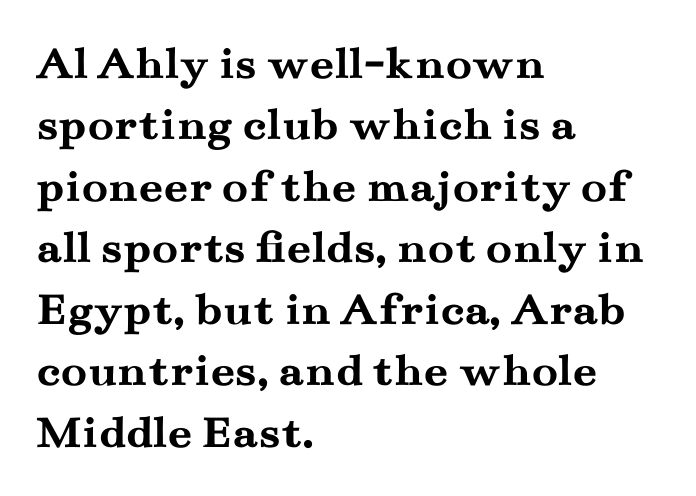
Q: Is the text bold? A: Yes.
Q: Is the text italic (slanted)? A: No, it is upright.
Q: Is the typeface a serif or a sans-serif typeface? A: Serif.
Q: Is the text underlined? A: No.
Q: How is the paragraph aligned? A: Left-aligned.
Q: Is the spacing between letters normal or unusually wide? A: Normal.
Q: Is the spacing between lines tight, normal or loose? A: Normal.
Q: Width (condensed, normal, or wide)? A: Wide.
Q: Stroke contrast? A: Medium.
Q: x-height? A: Small.
Q: Monospaced? A: No.
